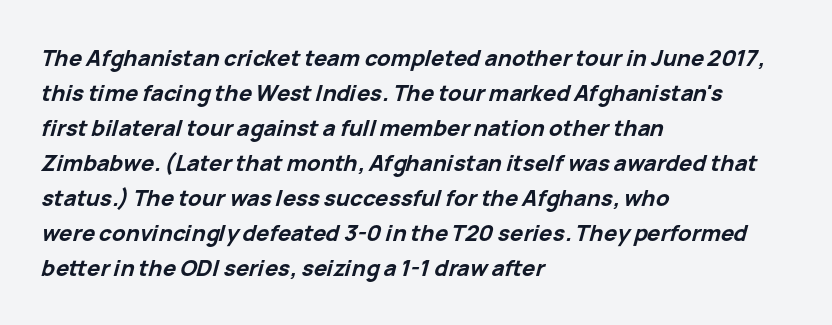
{"italic": "yes", "lean": "right", "slant_degrees": 15, "bold": "yes", "underline": "no", "align": "left", "line_spacing": "normal", "line_spacing_ratio": 1.59, "letter_spacing": "normal", "letter_spacing_em": 0.0, "glyph_px": 22}
